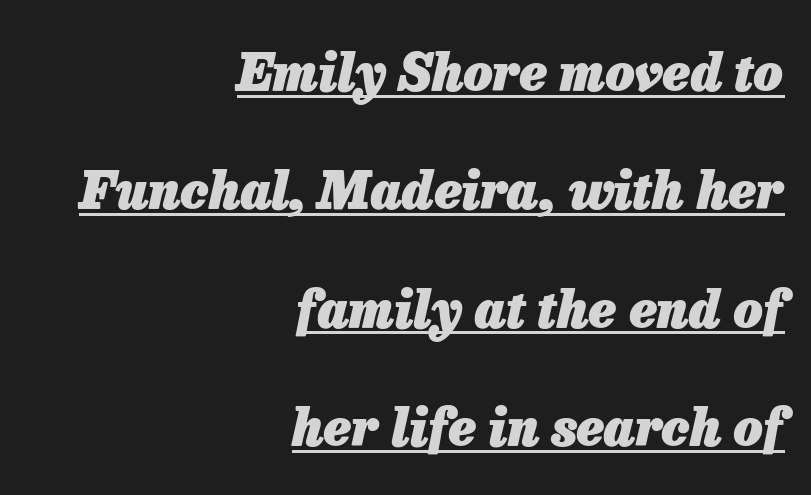
Q: Is the text bold? A: Yes.
Q: Is the text italic (slanted)? A: Yes, it leans right by about 13 degrees.
Q: Is the text underlined? A: Yes.
Q: How is the paragraph aligned? A: Right-aligned.
Q: Is the spacing between letters normal or unusually wide? A: Normal.
Q: Is the spacing between lines tight, normal or loose? A: Loose.
Q: Width (condensed, normal, or wide)? A: Normal.
Q: Stroke contrast? A: Low.
Q: x-height? A: Medium.
Q: Monospaced? A: No.
